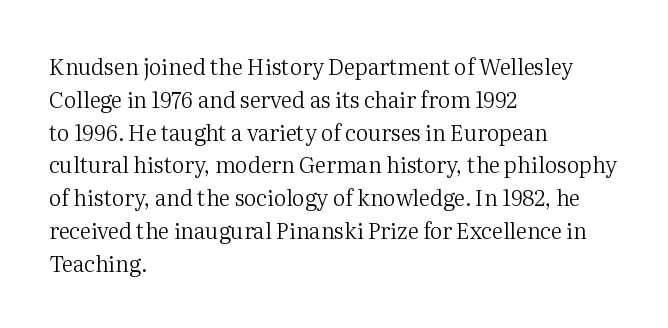
{"italic": "no", "bold": "no", "underline": "no", "align": "left", "line_spacing": "normal", "line_spacing_ratio": 1.49, "letter_spacing": "normal", "letter_spacing_em": 0.0, "glyph_px": 22}
